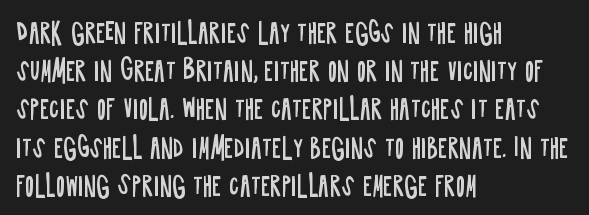
The glyphs are unaccompanied by any horizontal stroke below them. Posture: vertical. These lines keep a tight, regular rhythm from letter to letter. Interline gaps are of average width in this sample. The paragraph shown leans on its left margin.
